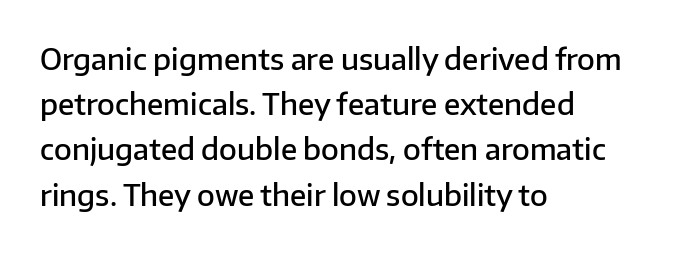
{"serif": "no", "italic": "no", "bold": "semi", "weight": "semibold", "width": "normal", "stroke_contrast": "low", "x_height": "medium", "monospaced": "no", "underline": "no", "align": "left", "line_spacing": "normal", "line_spacing_ratio": 1.56, "letter_spacing": "normal", "letter_spacing_em": 0.0, "glyph_px": 29}
